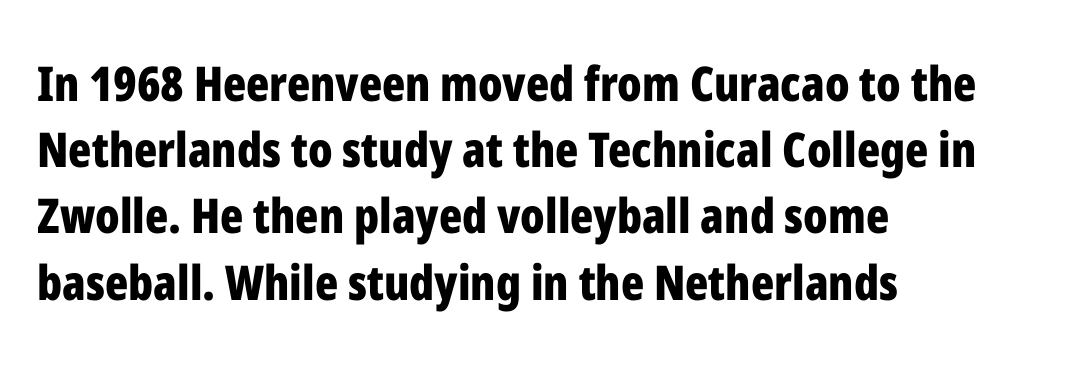
Q: Is the text bold? A: Yes.
Q: Is the text italic (slanted)? A: No, it is upright.
Q: Is the typeface a serif or a sans-serif typeface? A: Sans-serif.
Q: Is the text underlined? A: No.
Q: How is the paragraph aligned? A: Left-aligned.
Q: Is the spacing between letters normal or unusually wide? A: Normal.
Q: Is the spacing between lines tight, normal or loose? A: Normal.
Q: Width (condensed, normal, or wide)? A: Condensed.
Q: Stroke contrast? A: Low.
Q: x-height? A: Medium.
Q: Monospaced? A: No.
